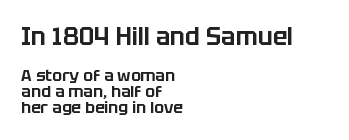
Q: Is the text italic (slanted)? A: No, it is upright.
Q: Is the text underlined? A: No.
Q: How is the paragraph aligned? A: Left-aligned.
Q: Is the spacing between letters normal or unusually wide? A: Normal.
Q: Is the spacing between lines tight, normal or loose? A: Tight.
Q: Which block of text is set in a larger size, the first (top) or the second (bottom)? A: The first (top) one.
